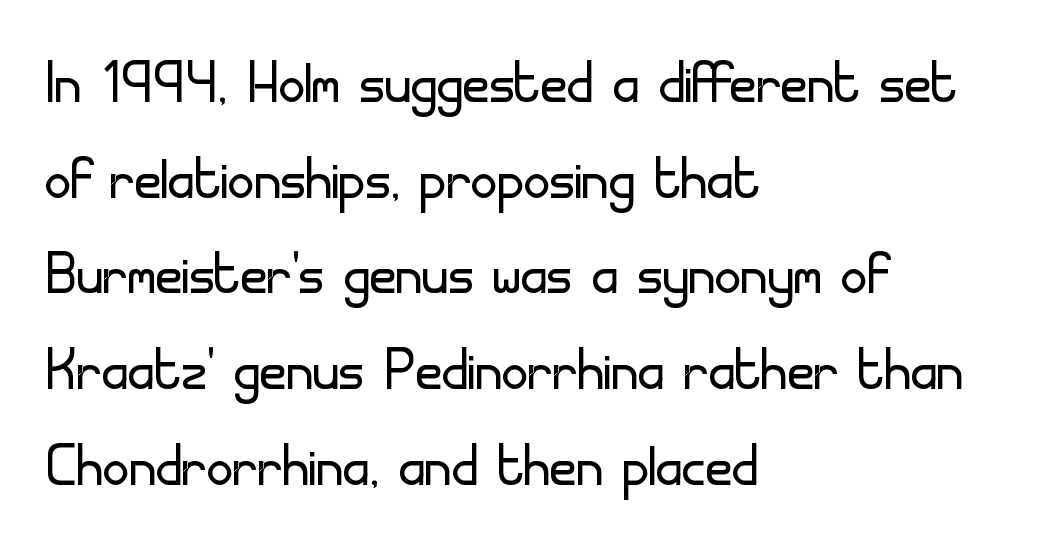
Q: Is the text bold? A: No.
Q: Is the text italic (slanted)? A: No, it is upright.
Q: Is the typeface a serif or a sans-serif typeface? A: Sans-serif.
Q: Is the text underlined? A: No.
Q: How is the paragraph aligned? A: Left-aligned.
Q: Is the spacing between letters normal or unusually wide? A: Normal.
Q: Is the spacing between lines tight, normal or loose? A: Normal.
Q: Width (condensed, normal, or wide)? A: Normal.
Q: Stroke contrast? A: Low.
Q: x-height? A: Small.
Q: Monospaced? A: No.
